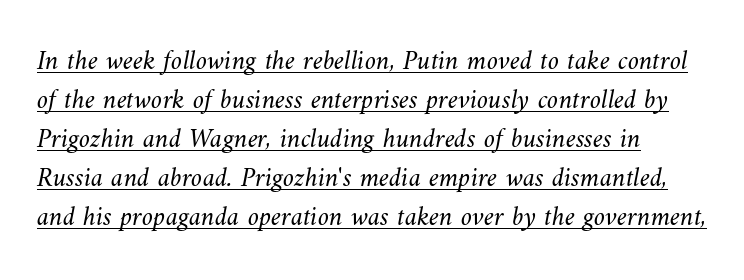
Q: Is the text bold? A: No.
Q: Is the text underlined? A: Yes.
Q: Is the spacing between letters normal or unusually wide? A: Normal.
Q: Is the spacing between lines tight, normal or loose? A: Normal.
Q: Width (condensed, normal, or wide)? A: Normal.
Q: Stroke contrast? A: Medium.
Q: x-height? A: Small.
Q: Monospaced? A: No.
